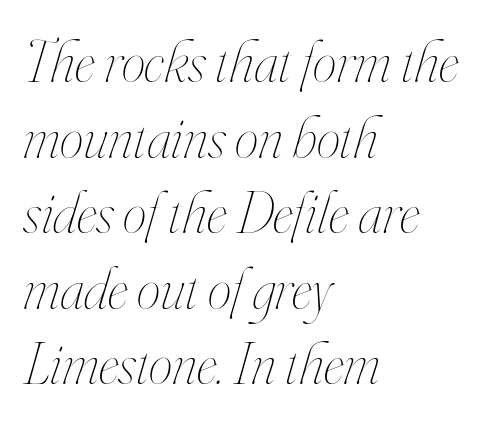
Weight class: somewhere from thin through regular. The rendering applies a slant to the glyphs. The glyphs are unaccompanied by any horizontal stroke below them. This block has exactly the height ordinary leading produces.
